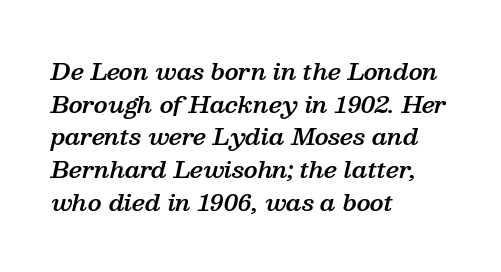
Every letter is mildly thick-stroked: semibold rather than bold. Observe the ordinary spacing: letters are neighbours, not strangers. Check under the words: just untouched page. The paragraph shown leans on its left margin. Notice how the stems are inclined rather than vertical — that's the hallmark of italics.
